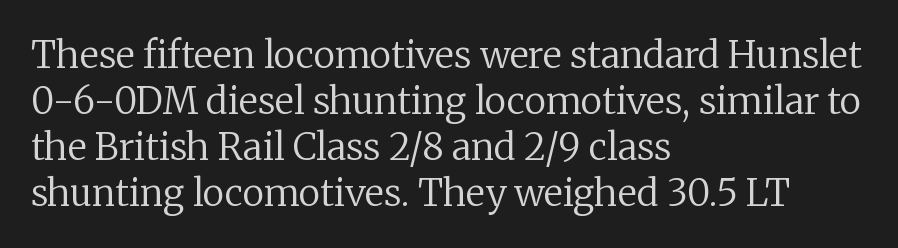
Unbolded letterforms with no extra heft. The rendering uses natural spacing where letterforms have individual widths. Alignment: flush left. The specimen omits any rule beneath the text block's lines. Characters remain perfectly vertical along every line. Unlike a clean sans, this face finishes its strokes with serifs.
